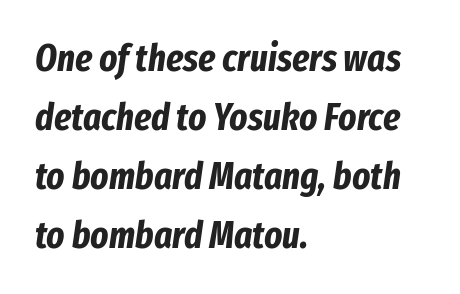
The image shows 38 px bold, condensed type, italic (leaning right); set left-aligned, normal line spacing (1.55x), normal letter spacing, not underlined; low stroke contrast and a medium x-height.
